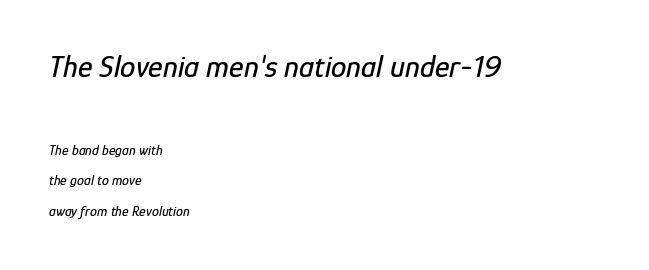
Between these two stacked blocks, the higher one wins on size. Style check: oblique. Looks like regular typesetting: each glyph gets only the width it needs. Summary of vertical rhythm: relaxed, with wide interline spacing. The passage shown is not underscored anywhere. The text block is weighted toward the left margin, trailing off unevenly rightward.
